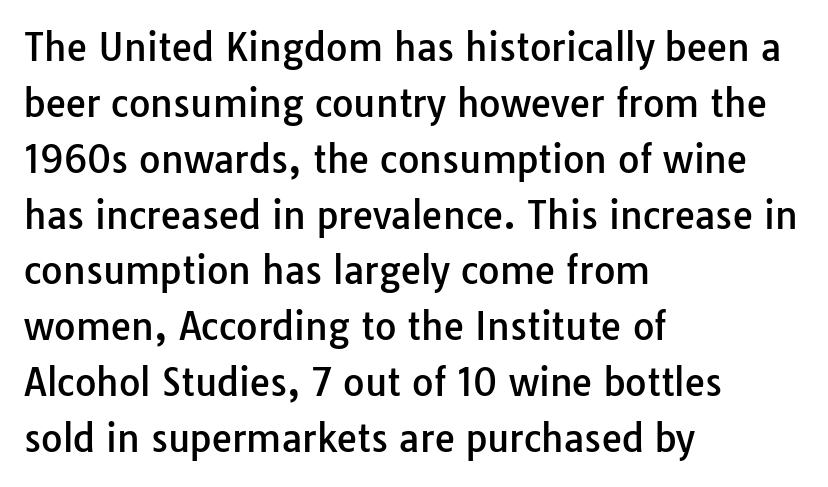
{"serif": "no", "italic": "no", "width": "normal", "stroke_contrast": "low", "x_height": "medium", "monospaced": "no", "underline": "no", "align": "left", "line_spacing": "normal", "line_spacing_ratio": 1.51, "letter_spacing": "normal", "letter_spacing_em": 0.0, "glyph_px": 37}
